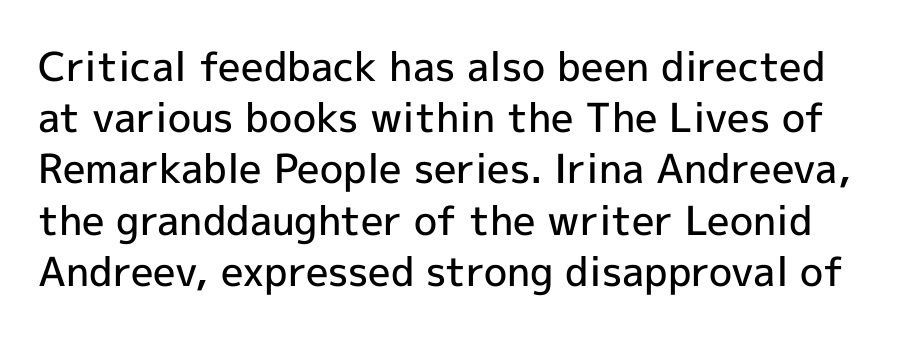
Type without underlining. Observe the absence of serifs on each vertical stroke in this sample. Characters follow at the spacing the type designer built in. Think of a printed novel: that variable character pitch is what you see here. Rows of type keep a routine distance in the vertical direction.
